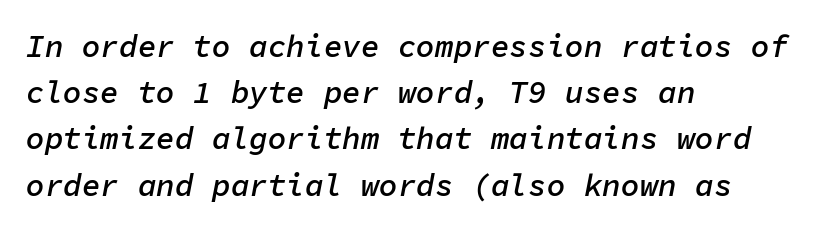
Rows of type keep a routine distance in the vertical direction. Slanted lettering throughout. The characters look somewhat weighty, a semibold short of true bold. Between one letter and the next there's only the usual sliver of space. Any mark beneath the type? The region is blank.
